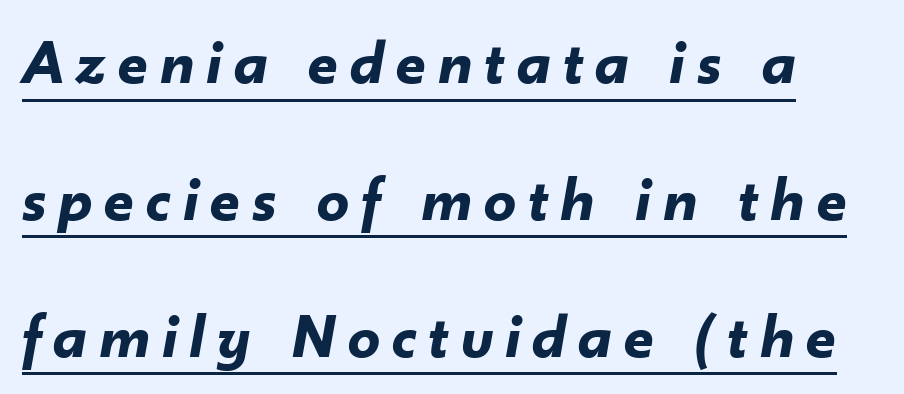
Typographic density is high because the face is bold. Tall strokes in this sample are angled rather than plumb. One glance says open: line gaps are wider than usual. Each letter keeps its own natural width here, so spacing adapts to shape. The setting favours the left margin, as ordinary paragraphs usually do. Caption: lettering with a line underneath.
